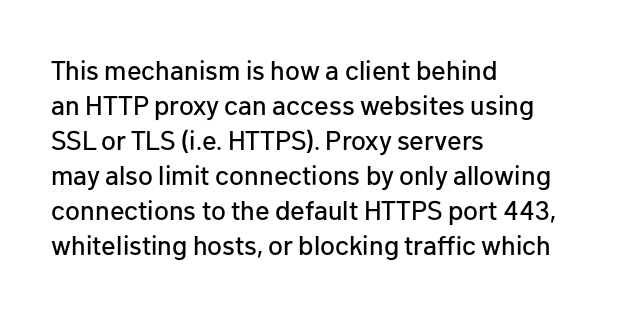
{"italic": "no", "underline": "no", "align": "left", "line_spacing": "normal", "line_spacing_ratio": 1.3, "letter_spacing": "normal", "letter_spacing_em": 0.0, "glyph_px": 27}
